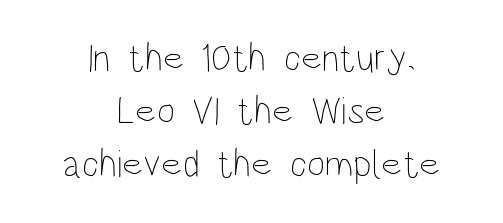
Reading down the block, each line starts at a different indent, mirrored at its end. Do the characters align in a grid? No, the font is proportional. Has an underline been added? It has not. The axis of the letterforms is exactly vertical. Compared with a typical body face, this is equally light or lighter still. There is no visible air inserted between adjacent glyphs.
